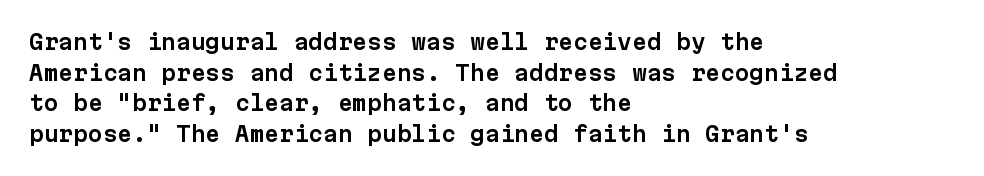
Style check: upright. Quick note: interline space is typical. This sample uses plain, unmodified letter spacing. In CSS terms this would be text-align: left.
